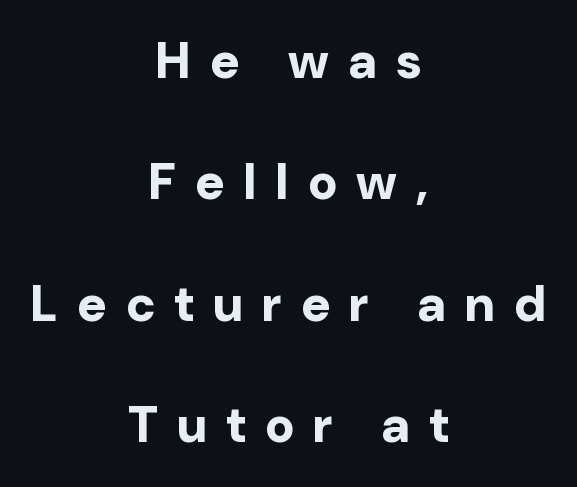
{"serif": "no", "italic": "no", "bold": "yes", "weight": "bold", "width": "normal", "stroke_contrast": "low", "x_height": "medium", "monospaced": "no", "underline": "no", "align": "center", "line_spacing": "loose", "line_spacing_ratio": 2.43, "letter_spacing": "wide", "letter_spacing_em": 0.39, "glyph_px": 50}
